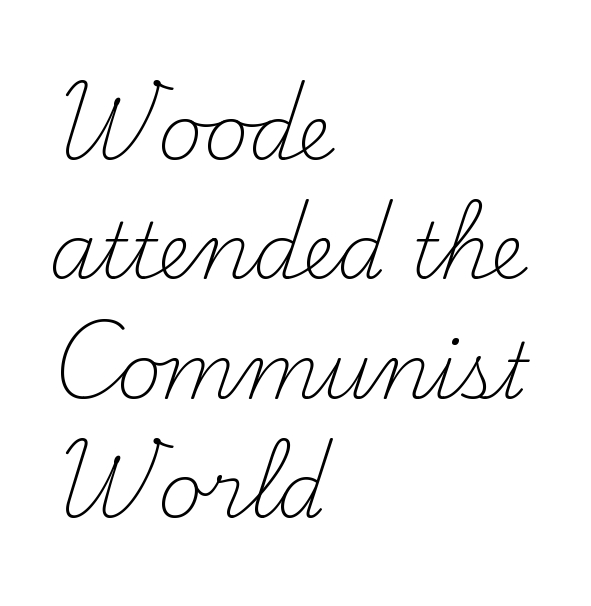
The image shows 77 px light type; set left-aligned, normal line spacing (1.55x), normal letter spacing, not underlined; medium stroke contrast and a small x-height.
